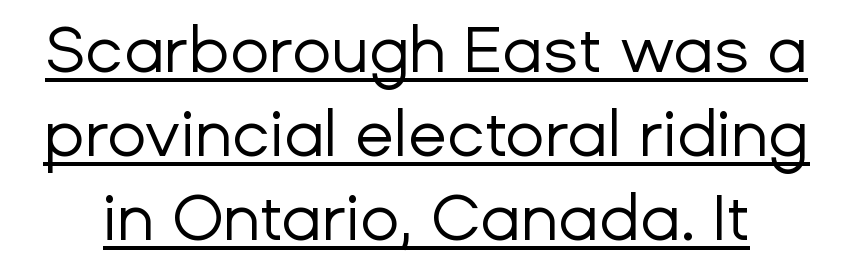
The image shows 64 px regular-weight sans-serif type, upright; set normal line spacing (1.31x), normal letter spacing, underlined; low stroke contrast and a medium x-height.
